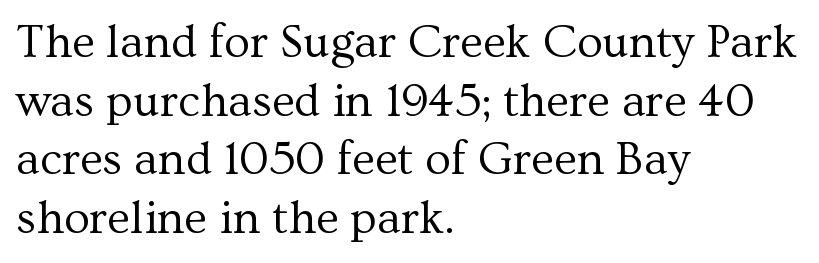
Q: Is the text bold? A: No.
Q: Is the text italic (slanted)? A: No, it is upright.
Q: Is the typeface a serif or a sans-serif typeface? A: Serif.
Q: Is the text underlined? A: No.
Q: How is the paragraph aligned? A: Left-aligned.
Q: Is the spacing between letters normal or unusually wide? A: Normal.
Q: Is the spacing between lines tight, normal or loose? A: Normal.
Q: Width (condensed, normal, or wide)? A: Normal.
Q: Stroke contrast? A: Medium.
Q: x-height? A: Medium.
Q: Monospaced? A: No.
